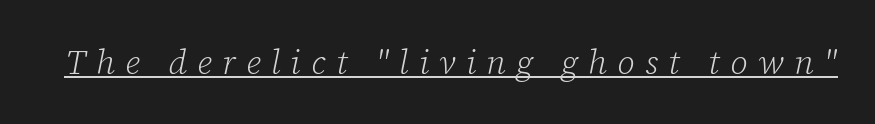
The image shows 34 px light serif type, italic (leaning right); set unusually wide letter spacing (+0.3 em), underlined; low stroke contrast and a medium x-height.
